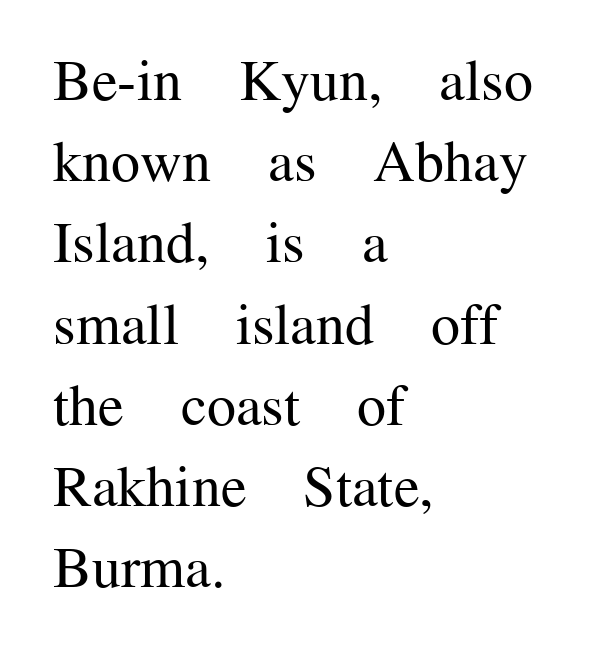
Serif or sans? Serif — the stroke terminals have little feet. Varying glyph widths throughout — classic text-font behaviour. The characters are drawn with everyday or finer stroke widths. A normal amount of white space separates one row of letters from the next. This is the regular roman posture of the typeface. No extra tracking has been applied to these lines.
